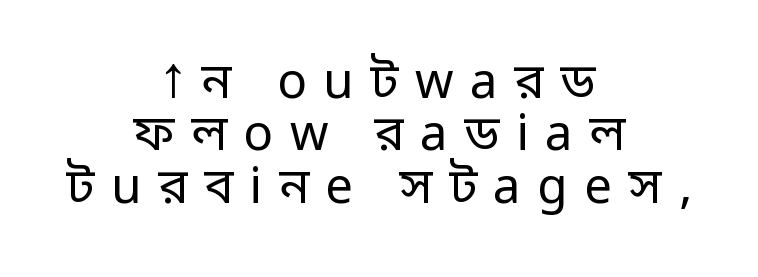
The image shows 49 px regular-weight sans-serif type, upright; set centered, tight line spacing (1.07x), unusually wide letter spacing (+0.34 em), not underlined; low stroke contrast and a medium x-height.
